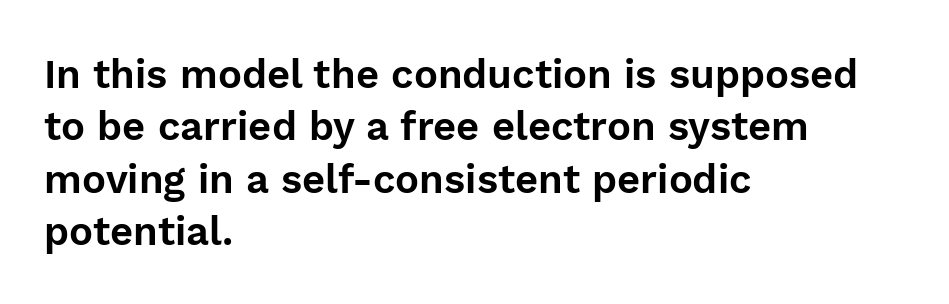
{"serif": "no", "italic": "no", "width": "normal", "stroke_contrast": "low", "x_height": "medium", "monospaced": "no", "underline": "no", "align": "left", "line_spacing": "normal", "line_spacing_ratio": 1.31, "letter_spacing": "normal", "letter_spacing_em": 0.0, "glyph_px": 40}
